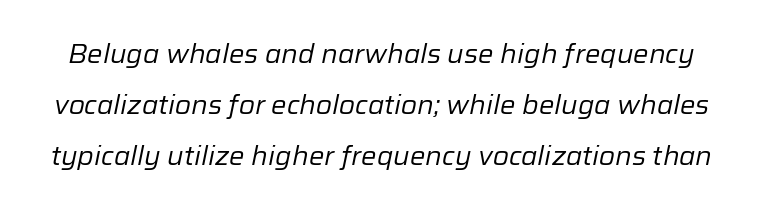
{"italic": "yes", "lean": "right", "slant_degrees": 12, "bold": "no", "underline": "no", "line_spacing": "loose", "line_spacing_ratio": 1.97, "letter_spacing": "normal", "letter_spacing_em": 0.0, "glyph_px": 26}
